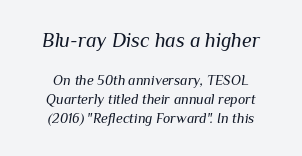
Stem width sits at or under what a default text font uses. Each word holds together tightly as a unit, with standard inter-letter gaps. Italic: yes, the glyphs are oblique. This block has exactly the height ordinary leading produces. Check under the words: just untouched page.
